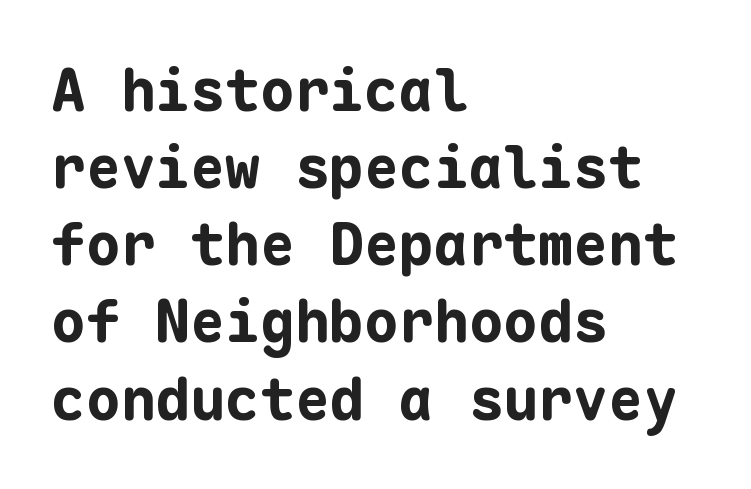
The image shows 58 px bold sans-serif type, upright, monospaced; set left-aligned, normal line spacing (1.33x), normal letter spacing, not underlined; low stroke contrast and a medium x-height.
